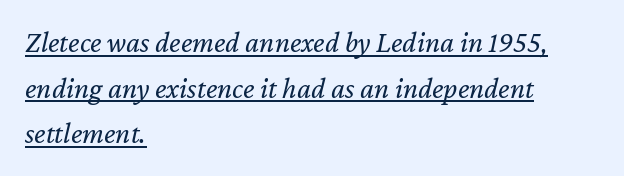
Q: Is the text bold? A: No.
Q: Is the text italic (slanted)? A: Yes, it leans right by about 12 degrees.
Q: Is the text underlined? A: Yes.
Q: How is the paragraph aligned? A: Left-aligned.
Q: Is the spacing between letters normal or unusually wide? A: Normal.
Q: Is the spacing between lines tight, normal or loose? A: Normal.
Q: Width (condensed, normal, or wide)? A: Normal.
Q: Stroke contrast? A: Low.
Q: x-height? A: Medium.
Q: Monospaced? A: No.
